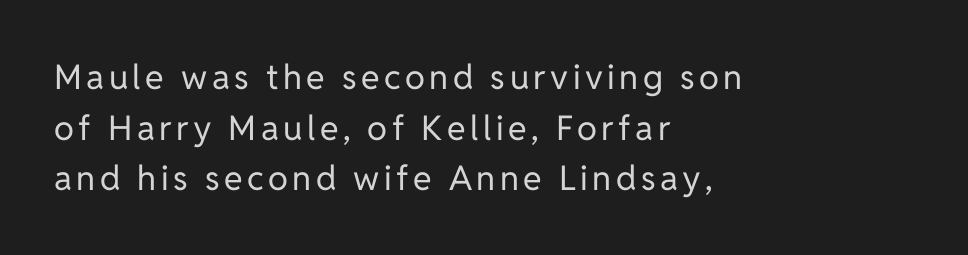
Q: Is the text bold? A: No.
Q: Is the text italic (slanted)? A: No, it is upright.
Q: Is the typeface a serif or a sans-serif typeface? A: Sans-serif.
Q: Is the text underlined? A: No.
Q: How is the paragraph aligned? A: Left-aligned.
Q: Is the spacing between lines tight, normal or loose? A: Normal.
Q: Width (condensed, normal, or wide)? A: Normal.
Q: Stroke contrast? A: Low.
Q: x-height? A: Medium.
Q: Monospaced? A: No.
